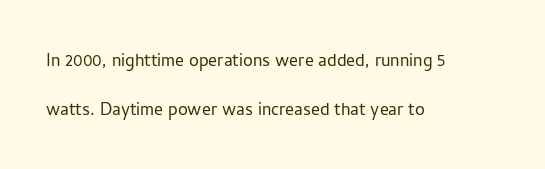
{"italic": "no", "bold": "no", "underline": "no", "align": "left", "line_spacing": "loose", "line_spacing_ratio": 2.25, "letter_spacing": "normal", "letter_spacing_em": 0.0, "glyph_px": 22}
